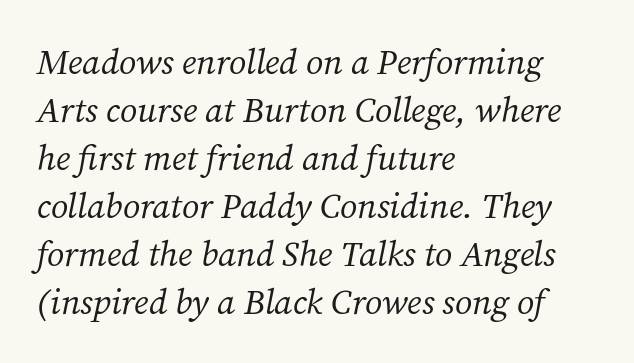
The image shows 35 px regular-weight serif type, italic (leaning right); set left-aligned, normal line spacing (1.37x), normal letter spacing, not underlined; medium stroke contrast and a medium x-height.
